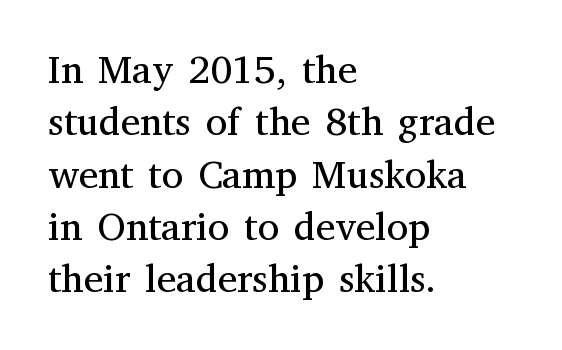
Q: Is the text bold? A: No.
Q: Is the text italic (slanted)? A: No, it is upright.
Q: Is the typeface a serif or a sans-serif typeface? A: Serif.
Q: Is the text underlined? A: No.
Q: How is the paragraph aligned? A: Left-aligned.
Q: Is the spacing between letters normal or unusually wide? A: Normal.
Q: Is the spacing between lines tight, normal or loose? A: Normal.
Q: Width (condensed, normal, or wide)? A: Normal.
Q: Stroke contrast? A: Medium.
Q: x-height? A: Medium.
Q: Monospaced? A: No.
